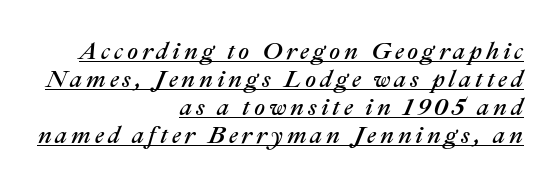
{"italic": "yes", "lean": "right", "slant_degrees": 22, "underline": "yes", "align": "right", "line_spacing_ratio": 1.17, "glyph_px": 24}
